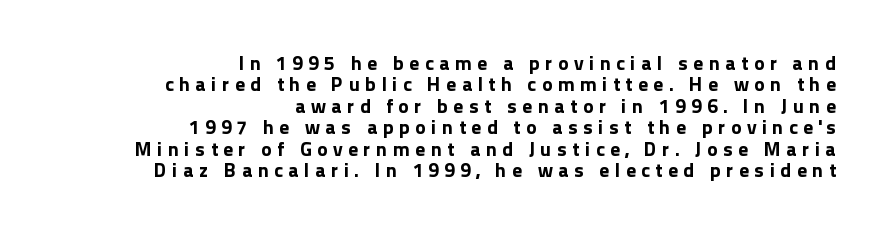
The image shows 20 px text type, upright; set right-aligned, tight line spacing (1.07x), unusually wide letter spacing (+0.27 em), not underlined.
